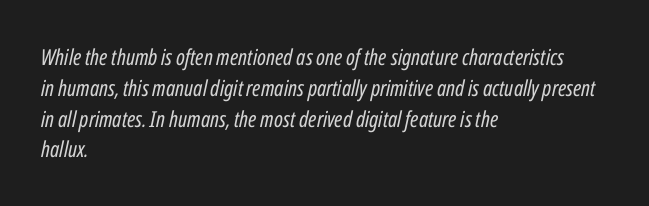
Q: Is the text bold? A: No.
Q: Is the text italic (slanted)? A: Yes, it leans right by about 12 degrees.
Q: Is the text underlined? A: No.
Q: How is the paragraph aligned? A: Left-aligned.
Q: Is the spacing between letters normal or unusually wide? A: Normal.
Q: Is the spacing between lines tight, normal or loose? A: Normal.
